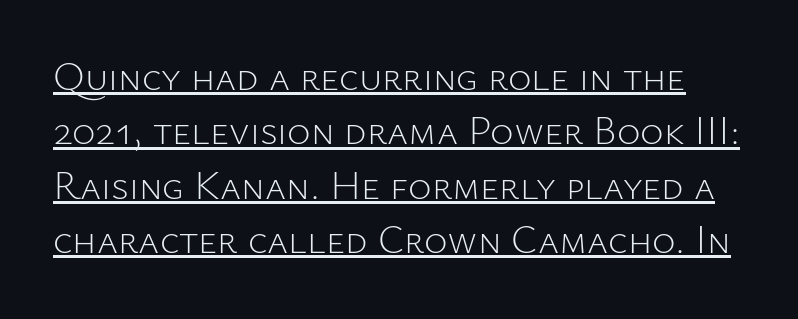
Q: Is the text bold? A: No.
Q: Is the text italic (slanted)? A: No, it is upright.
Q: Is the typeface a serif or a sans-serif typeface? A: Sans-serif.
Q: Is the text underlined? A: Yes.
Q: Is the spacing between letters normal or unusually wide? A: Normal.
Q: Is the spacing between lines tight, normal or loose? A: Normal.
Q: Width (condensed, normal, or wide)? A: Normal.
Q: Stroke contrast? A: Low.
Q: x-height? A: Medium.
Q: Monospaced? A: No.
